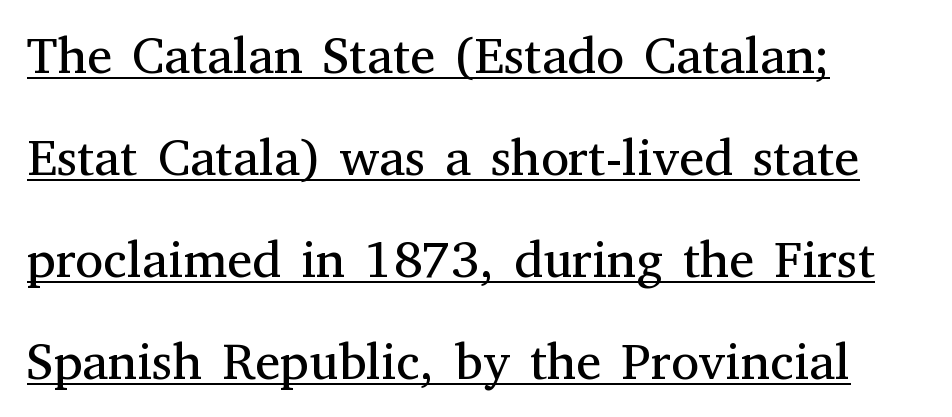
{"serif": "yes", "italic": "no", "bold": "no", "weight": "regular", "width": "normal", "stroke_contrast": "medium", "x_height": "medium", "monospaced": "no", "underline": "yes", "align": "left", "line_spacing": "loose", "line_spacing_ratio": 2.0, "letter_spacing": "normal", "letter_spacing_em": 0.0, "glyph_px": 51}
